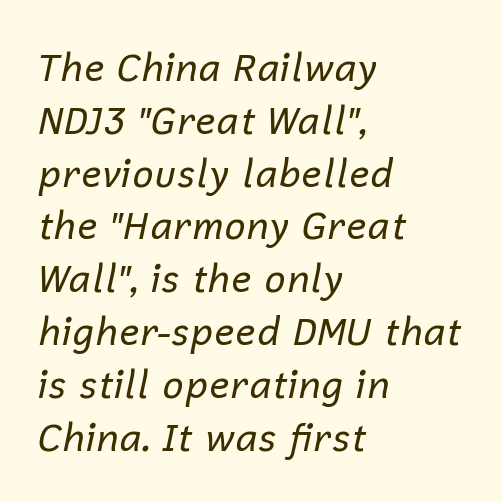
Q: Is the text bold? A: No.
Q: Is the text italic (slanted)? A: Yes, it leans right by about 12 degrees.
Q: Is the text underlined? A: No.
Q: How is the paragraph aligned? A: Left-aligned.
Q: Is the spacing between letters normal or unusually wide? A: Normal.
Q: Is the spacing between lines tight, normal or loose? A: Normal.
Q: Width (condensed, normal, or wide)? A: Normal.
Q: Stroke contrast? A: Low.
Q: x-height? A: Medium.
Q: Monospaced? A: No.
